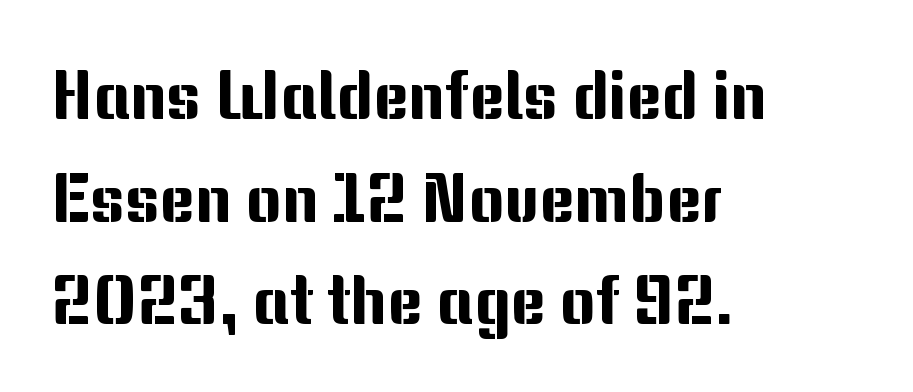
The letters stand straight up with perfectly vertical stems. Descenders hang freely into open space. The lines sit at an ordinary, default distance from one another. The lines in this sample share a left origin and differ only in where they stop. Do the characters align in a grid? No, the font is proportional. Caption: standard tracking, unaltered.
